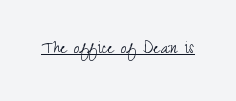
{"italic": "no", "bold": "no", "underline": "yes", "letter_spacing": "normal", "letter_spacing_em": 0.0, "glyph_px": 20}
